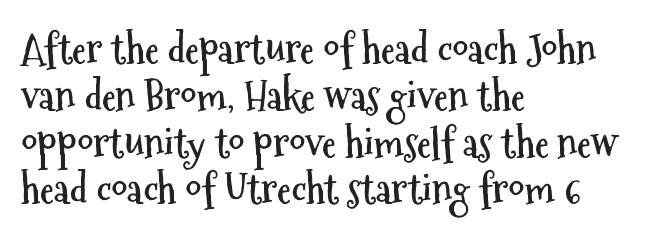
{"serif": "no", "italic": "no", "bold": "yes", "weight": "semibold", "width": "condensed", "stroke_contrast": "medium", "x_height": "medium", "monospaced": "no", "underline": "no", "align": "left", "line_spacing_ratio": 1.17, "letter_spacing": "normal", "letter_spacing_em": 0.0, "glyph_px": 40}
